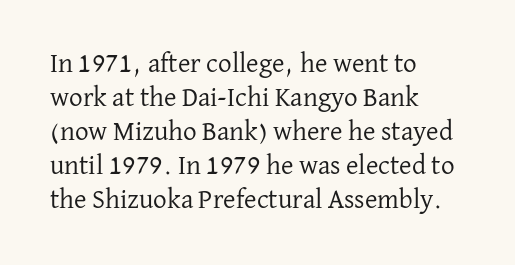
{"italic": "no", "bold": "no", "underline": "no", "align": "left", "line_spacing": "normal", "line_spacing_ratio": 1.26, "letter_spacing": "normal", "letter_spacing_em": 0.0, "glyph_px": 27}
